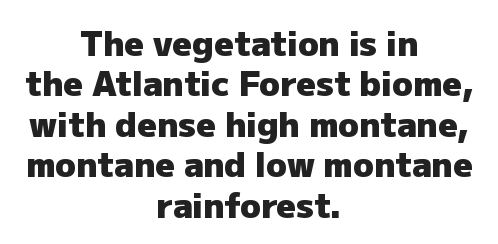
The space beneath each line is pristine and unruled. Tracking here is standard; glyphs follow each other at the usual distance. Proportional: the letters do not fall into vertical columns. Look at the stroke-to-counter ratio: heavy, a bold. Each line is balanced around a shared central axis.
